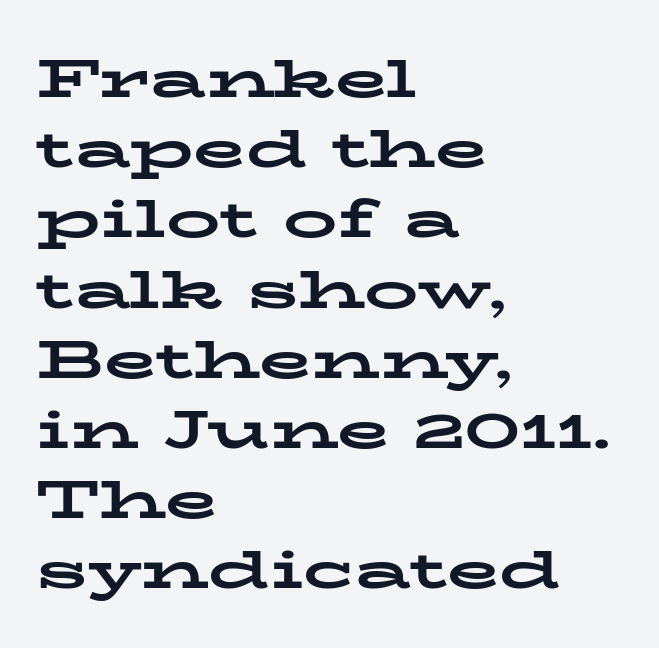
{"serif": "yes", "italic": "no", "bold": "yes", "weight": "bold", "width": "wide", "stroke_contrast": "low", "x_height": "medium", "monospaced": "no", "underline": "no", "align": "left", "line_spacing": "normal", "line_spacing_ratio": 1.3, "letter_spacing": "normal", "letter_spacing_em": 0.0, "glyph_px": 54}
